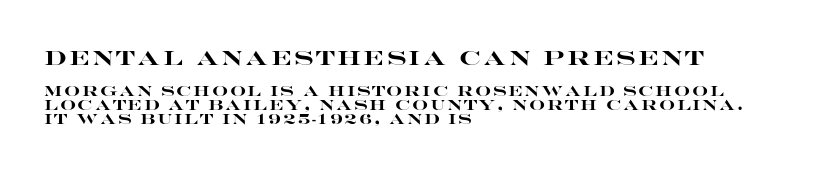
Bigger letters appear in the top chunk; the bottom chunk is reduced. No italicization has been applied; the sample stays upright. Set as a true bold cut, around the 700 mark. Descenders hang freely into open space. Line spacing here is tight.
